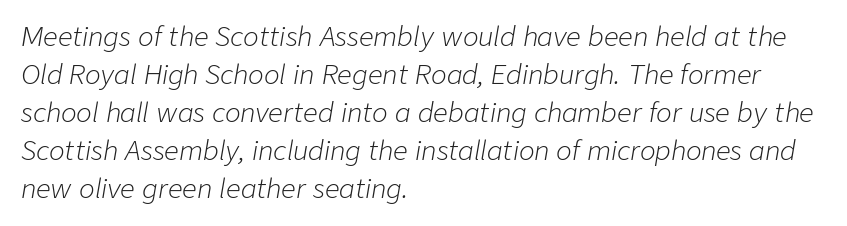
The image shows 26 px text type, italic (leaning right); set left-aligned, normal line spacing (1.46x), normal letter spacing, not underlined.
